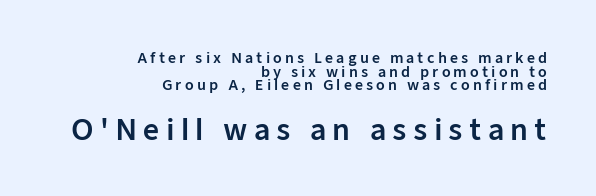
Q: Is the text italic (slanted)? A: No, it is upright.
Q: Is the typeface a serif or a sans-serif typeface? A: Sans-serif.
Q: Is the text underlined? A: No.
Q: How is the paragraph aligned? A: Right-aligned.
Q: Is the spacing between letters normal or unusually wide? A: Unusually wide.
Q: Is the spacing between lines tight, normal or loose? A: Tight.
Q: Which block of text is set in a larger size, the first (top) or the second (bottom)? A: The second (bottom) one.
Q: Width (condensed, normal, or wide)? A: Normal.
Q: Stroke contrast? A: Low.
Q: x-height? A: Medium.
Q: Monospaced? A: No.
